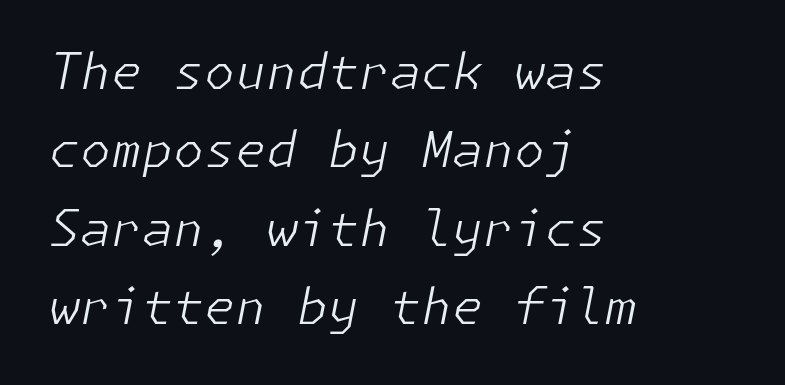
Q: Is the text bold? A: No.
Q: Is the text italic (slanted)? A: Yes, it leans right by about 11 degrees.
Q: Is the text underlined? A: No.
Q: How is the paragraph aligned? A: Left-aligned.
Q: Is the spacing between letters normal or unusually wide? A: Normal.
Q: Is the spacing between lines tight, normal or loose? A: Normal.
Q: Width (condensed, normal, or wide)? A: Normal.
Q: Stroke contrast? A: Low.
Q: x-height? A: Medium.
